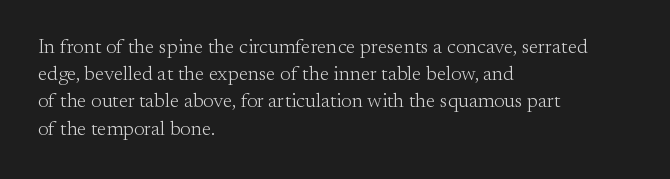
{"italic": "no", "bold": "no", "underline": "no", "align": "left", "line_spacing": "normal", "line_spacing_ratio": 1.36, "letter_spacing": "normal", "letter_spacing_em": 0.0, "glyph_px": 20}
